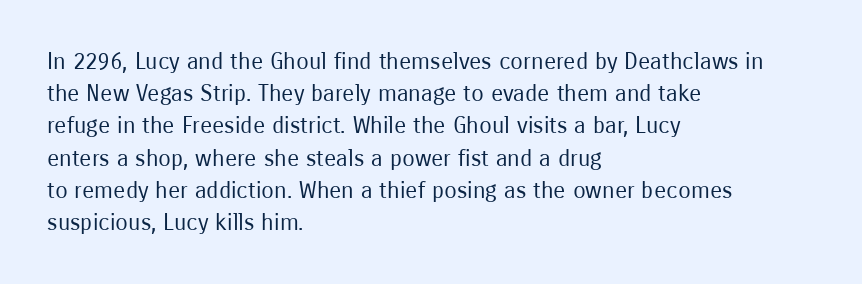
The image shows 23 px text type, upright; set left-aligned, normal line spacing (1.4x), normal letter spacing, not underlined.
